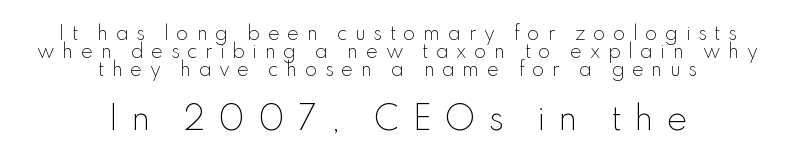
I'd call this a sans setting — the letters go barefoot. The composition opens small and finishes big. When letters stand straight like this, we call the style roman or upright. Glyph-to-glyph distance is far greater than everyday printed text. Character widths vary here, with narrow letters taking less room than wide ones.
